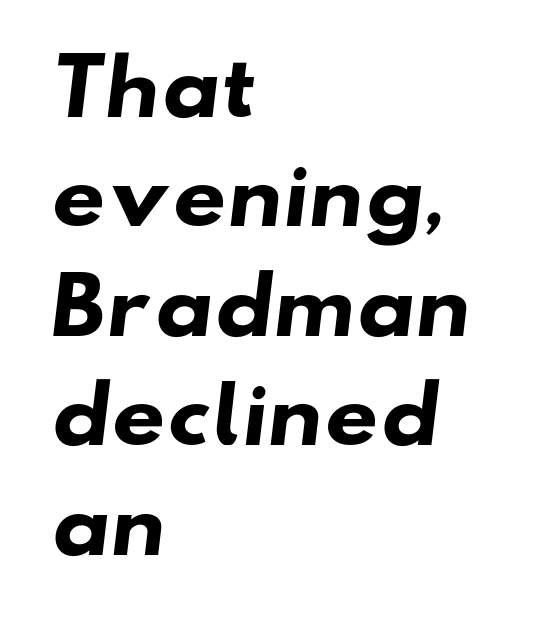
How are the letters spaced? Ordinarily, with no added tracking. Serifs: no, the terminals of the letterforms are clean. Check under the words: just untouched page. Spacing verdict: proportional, widths tailored to each character.
